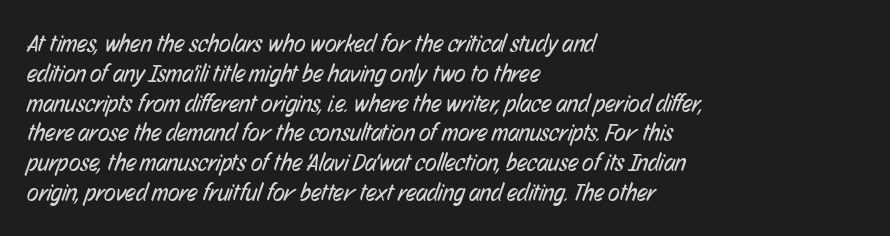
Just letters on the line, the space beneath them empty. Nothing heavy about these letters — not bold at all. There is no visible air inserted between adjacent glyphs. The text block is weighted toward the left margin, trailing off unevenly rightward.
